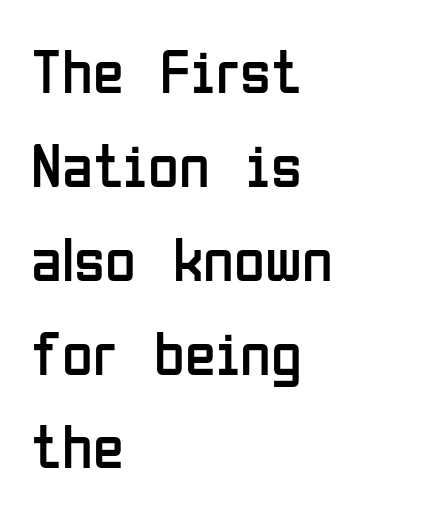
The image shows 63 px regular-weight, condensed sans-serif type, upright; set left-aligned, normal line spacing (1.49x), normal letter spacing, not underlined; low stroke contrast and a medium x-height.
